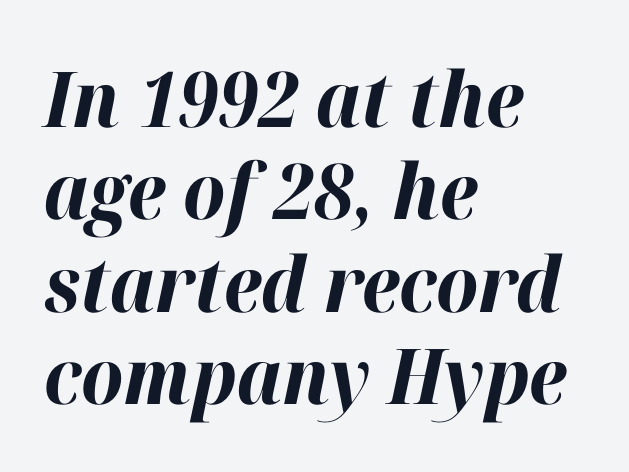
{"italic": "yes", "lean": "right", "slant_degrees": 12, "bold": "yes", "weight": "bold", "width": "normal", "stroke_contrast": "high", "x_height": "medium", "monospaced": "no", "underline": "no", "align": "left", "line_spacing_ratio": 1.2, "letter_spacing": "normal", "letter_spacing_em": 0.0, "glyph_px": 77}
